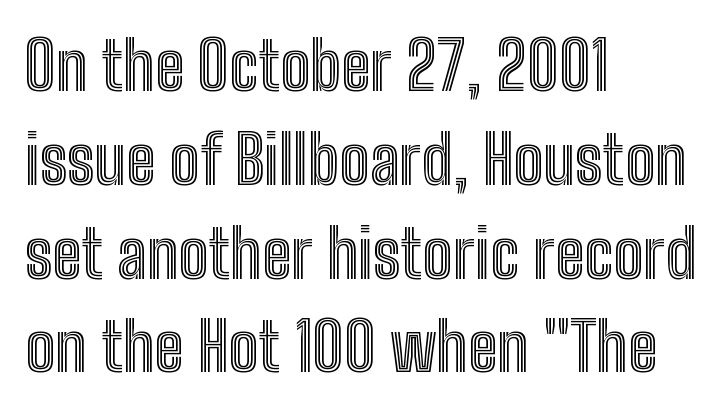
Think of a printed novel: that variable character pitch is what you see here. Nope, not italic — everything's standing straight. The specimen omits any rule beneath the text block's lines. These lines sit exactly where default settings would place them. Does extra space separate the letters? No, they use regular spacing.
